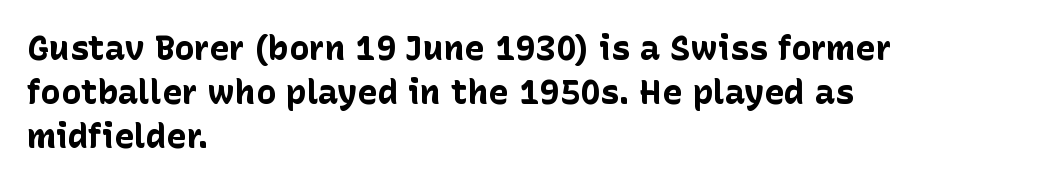
The image shows 34 px bold sans-serif type, upright; set left-aligned, normal line spacing (1.3x), normal letter spacing, not underlined; low stroke contrast and a medium x-height.
